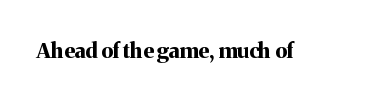
The image shows 21 px bold type, upright; set normal letter spacing, not underlined.
